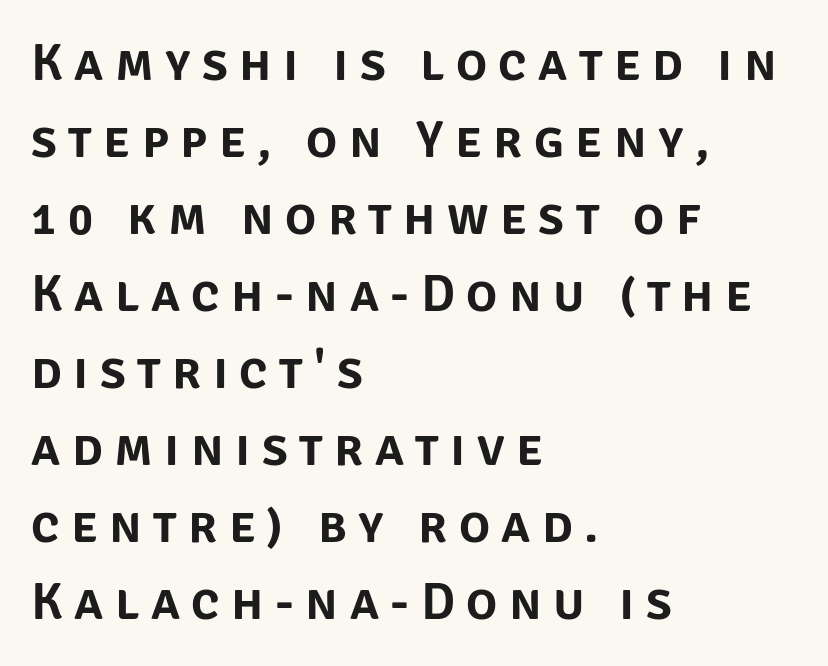
Q: Is the text italic (slanted)? A: No, it is upright.
Q: Is the typeface a serif or a sans-serif typeface? A: Sans-serif.
Q: Is the text underlined? A: No.
Q: How is the paragraph aligned? A: Left-aligned.
Q: Is the spacing between letters normal or unusually wide? A: Unusually wide.
Q: Is the spacing between lines tight, normal or loose? A: Normal.
Q: Width (condensed, normal, or wide)? A: Normal.
Q: Stroke contrast? A: Low.
Q: x-height? A: Large.
Q: Monospaced? A: No.
